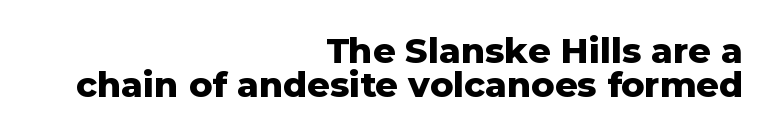
{"serif": "no", "italic": "no", "bold": "yes", "weight": "heavy", "width": "normal", "stroke_contrast": "low", "x_height": "medium", "monospaced": "no", "underline": "no", "align": "right", "line_spacing": "tight", "line_spacing_ratio": 0.97, "letter_spacing": "normal", "letter_spacing_em": 0.0, "glyph_px": 35}
